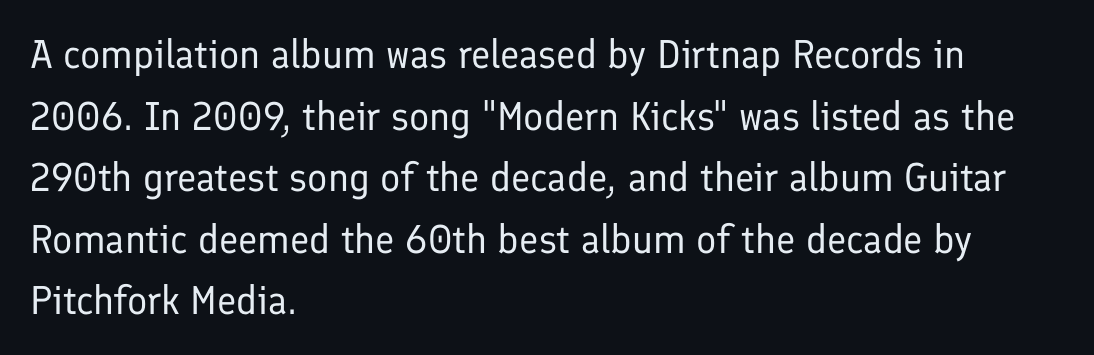
The image shows 40 px regular-weight sans-serif type, upright; set left-aligned, normal line spacing (1.54x), normal letter spacing, not underlined; low stroke contrast and a medium x-height.
